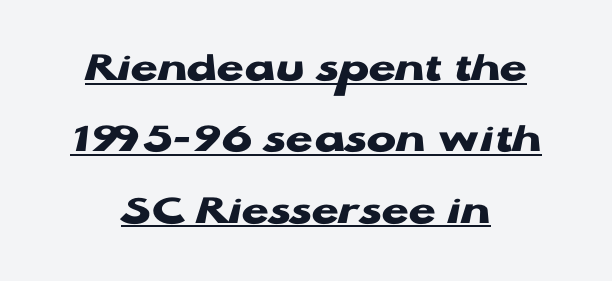
How are the letters spaced? Ordinarily, with no added tracking. These lines stack symmetrically, like a column narrowing and widening about its center. The lines sit at an ordinary, default distance from one another. Look at the bottom of the vertical strokes: they stop flat, with no serifs. Typesetter's note: full bold, strokes at maximum text heaviness.
